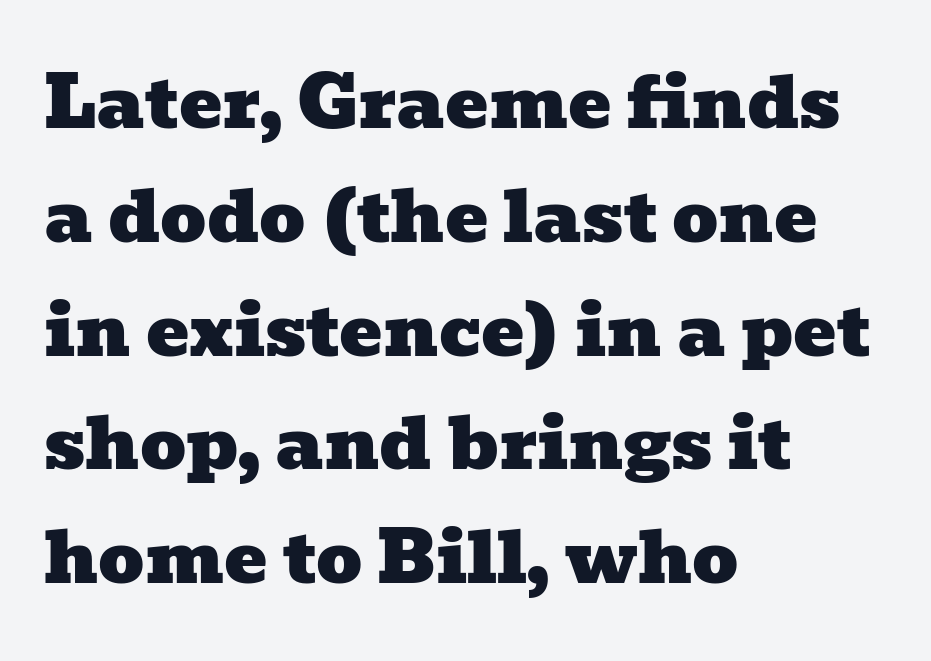
Underlining? Definitely not there. The paragraph shown leans on its left margin. The text was rendered using a seriffed face with decorative stroke endings. Successive baselines arrive at the customary interval.
